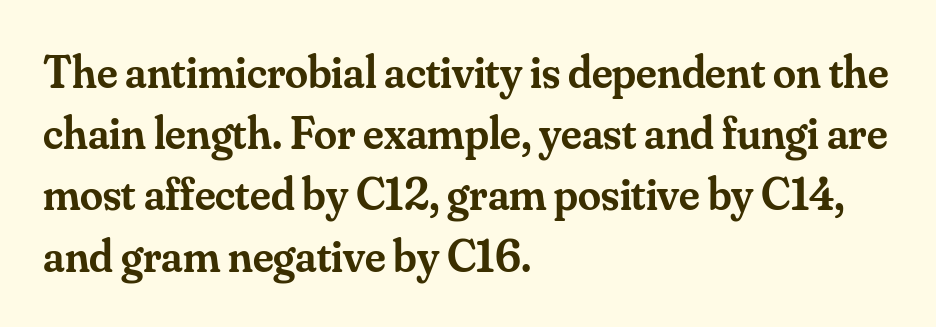
The image shows 46 px semibold serif type, upright; set left-aligned, normal line spacing (1.33x), normal letter spacing, not underlined; medium stroke contrast and a small x-height.
